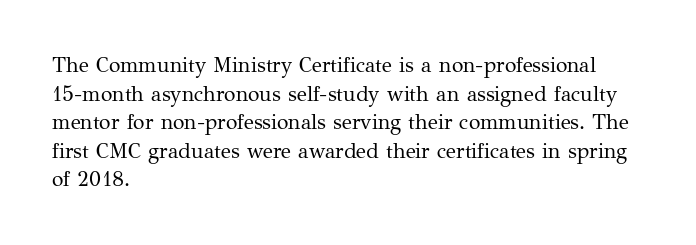
Line beginnings align vertically; line endings do not. Whoever set this chose a conventional vertical rhythm. Stroke mass is kept to a normal reading level or below. Nobody touched the tracking dial on this one.
